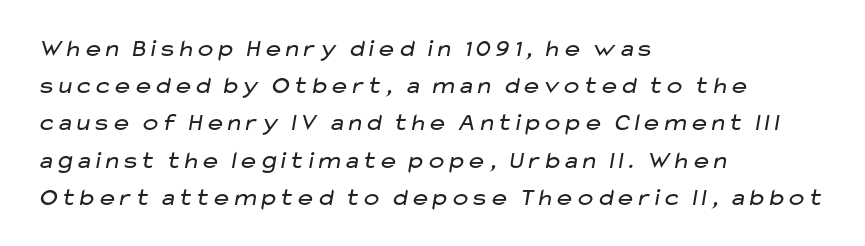
Lines of text with bare space underneath. Reading down the column, the eye jumps a familiar distance to each next line. Weight: not bold — regular or lighter. You could call the tracking neutral — neither tight nor loose. This sample is left-justified, so line endings fall wherever the words run out.
